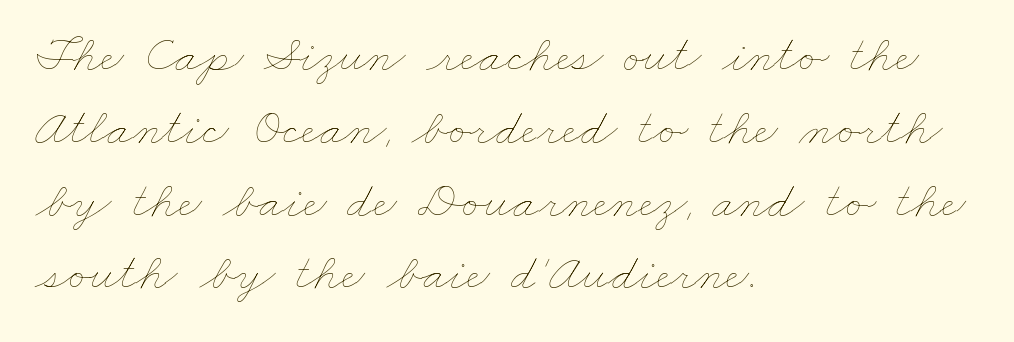
Heft: none added — not bold. Rule under the text: the space is simply empty. Students, note that the glyphs here touch the page at normal intervals. Do the characters align in a grid? No, the font is proportional. This sample is left-justified, so line endings fall wherever the words run out.
